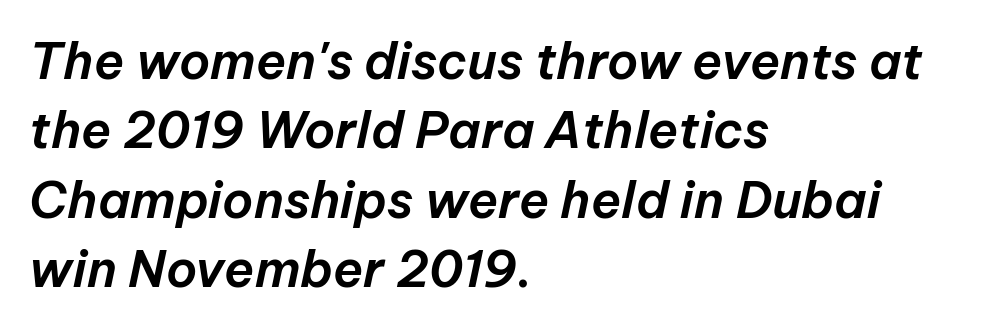
Q: Is the text italic (slanted)? A: Yes, it leans right by about 12 degrees.
Q: Is the text underlined? A: No.
Q: How is the paragraph aligned? A: Left-aligned.
Q: Is the spacing between letters normal or unusually wide? A: Normal.
Q: Is the spacing between lines tight, normal or loose? A: Normal.
Q: Width (condensed, normal, or wide)? A: Normal.
Q: Stroke contrast? A: Low.
Q: x-height? A: Medium.
Q: Monospaced? A: No.
